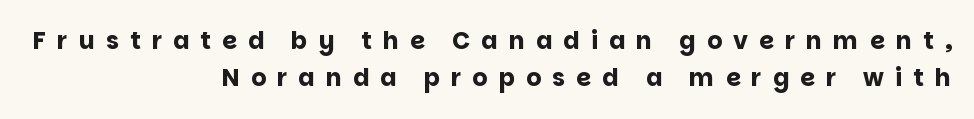
The image shows 24 px bold type, upright; set right-aligned, normal line spacing (1.56x), unusually wide letter spacing (+0.46 em), not underlined.
